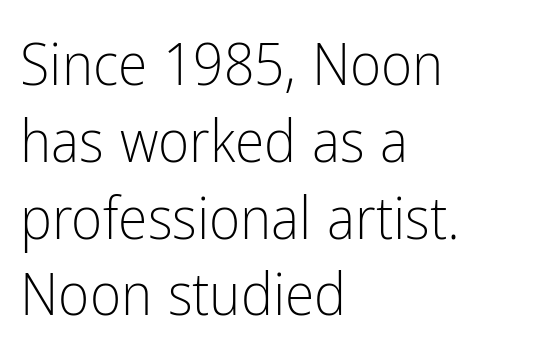
Is this a fixed-width face? No — the glyphs have proportional, varying widths. The letters look calm and open, with moderate or lighter stems. The gaps between neighbouring characters are ordinary and unremarkable. The string is rendered with underlining switched off.
